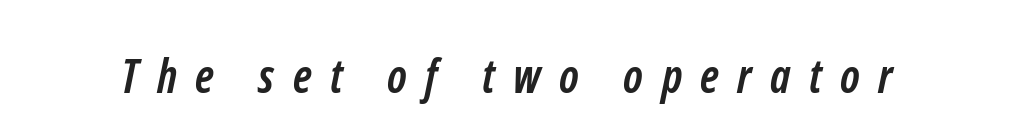
The image shows 46 px semibold, condensed sans-serif type; set unusually wide letter spacing (+0.4 em), not underlined; low stroke contrast and a medium x-height.
